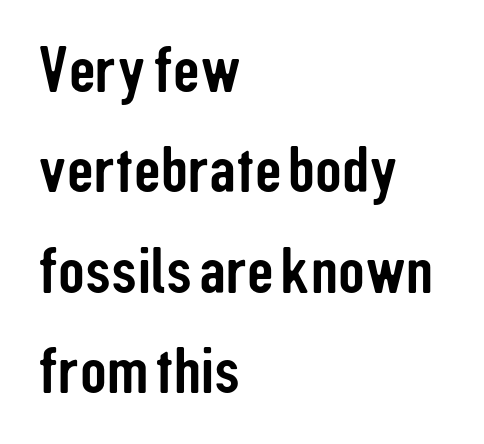
{"serif": "no", "italic": "no", "width": "condensed", "stroke_contrast": "low", "x_height": "medium", "monospaced": "no", "underline": "no", "align": "left", "line_spacing": "normal", "line_spacing_ratio": 1.52, "letter_spacing": "normal", "letter_spacing_em": 0.0, "glyph_px": 66}
